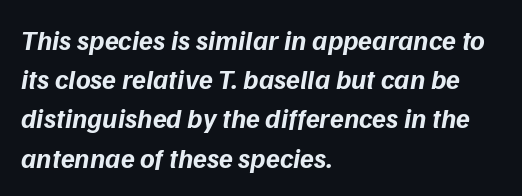
Q: Is the text bold? A: Yes.
Q: Is the typeface a serif or a sans-serif typeface? A: Sans-serif.
Q: Is the text underlined? A: No.
Q: How is the paragraph aligned? A: Left-aligned.
Q: Is the spacing between letters normal or unusually wide? A: Normal.
Q: Is the spacing between lines tight, normal or loose? A: Normal.
Q: Width (condensed, normal, or wide)? A: Normal.
Q: Stroke contrast? A: Low.
Q: x-height? A: Medium.
Q: Monospaced? A: No.
